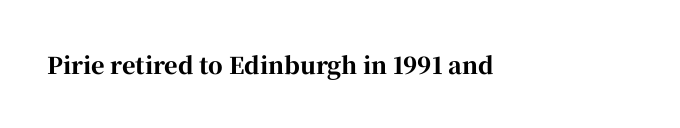
Q: Is the text bold? A: Yes.
Q: Is the text italic (slanted)? A: No, it is upright.
Q: Is the text underlined? A: No.
Q: Is the spacing between letters normal or unusually wide? A: Normal.
